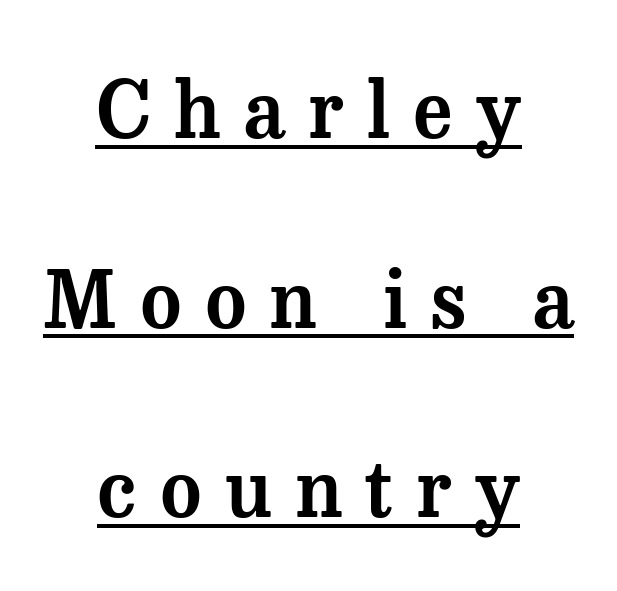
Q: Is the text italic (slanted)? A: No, it is upright.
Q: Is the typeface a serif or a sans-serif typeface? A: Serif.
Q: Is the text underlined? A: Yes.
Q: How is the paragraph aligned? A: Centered.
Q: Is the spacing between letters normal or unusually wide? A: Unusually wide.
Q: Is the spacing between lines tight, normal or loose? A: Loose.
Q: Width (condensed, normal, or wide)? A: Normal.
Q: Stroke contrast? A: Medium.
Q: x-height? A: Medium.
Q: Monospaced? A: No.
